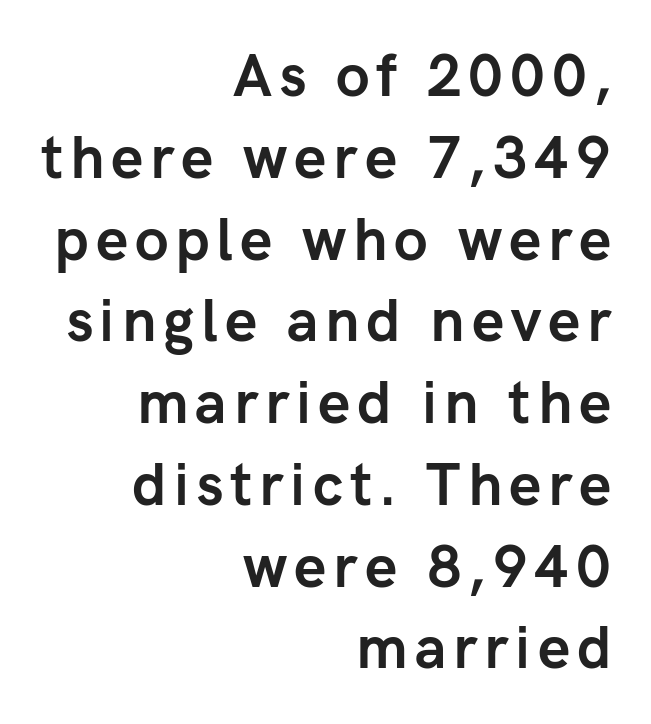
Q: Is the text bold? A: Yes.
Q: Is the text italic (slanted)? A: No, it is upright.
Q: Is the typeface a serif or a sans-serif typeface? A: Sans-serif.
Q: Is the text underlined? A: No.
Q: How is the paragraph aligned? A: Right-aligned.
Q: Is the spacing between lines tight, normal or loose? A: Normal.
Q: Width (condensed, normal, or wide)? A: Normal.
Q: Stroke contrast? A: Low.
Q: x-height? A: Medium.
Q: Monospaced? A: No.
